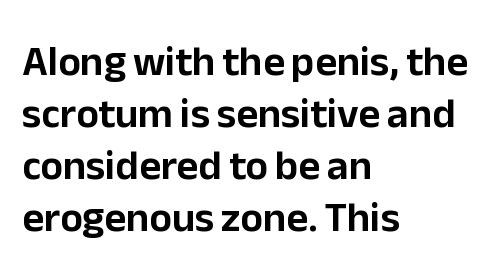
The image shows 42 px sans-serif type, upright; set left-aligned, line spacing 1.24x, normal letter spacing, not underlined; low stroke contrast and a medium x-height.
